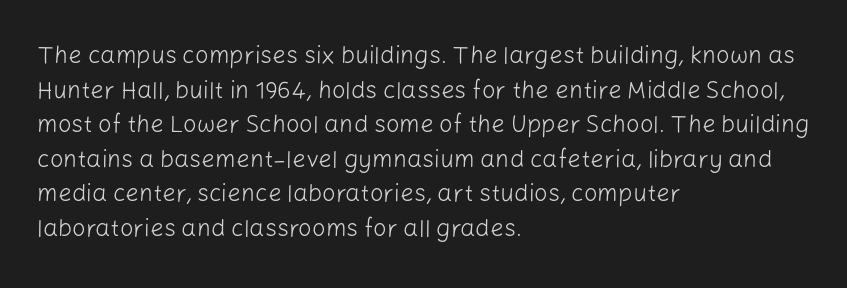
{"italic": "no", "bold": "no", "underline": "no", "align": "left", "line_spacing": "normal", "line_spacing_ratio": 1.44, "letter_spacing": "normal", "letter_spacing_em": 0.0, "glyph_px": 24}
